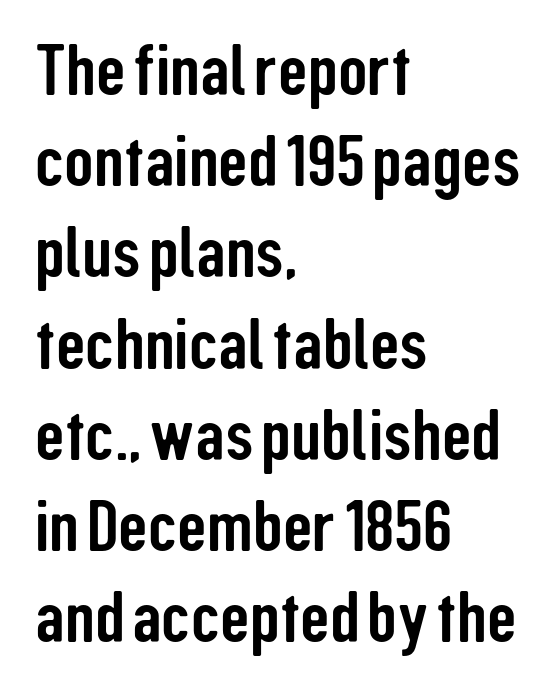
{"serif": "no", "italic": "no", "width": "condensed", "stroke_contrast": "low", "x_height": "medium", "monospaced": "no", "underline": "no", "align": "left", "line_spacing": "normal", "line_spacing_ratio": 1.25, "letter_spacing": "normal", "letter_spacing_em": 0.0, "glyph_px": 73}
